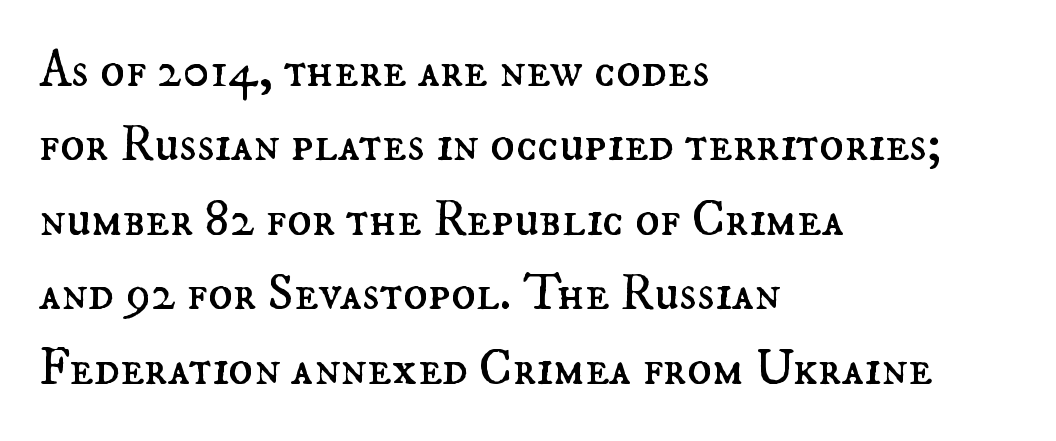
{"italic": "no", "bold": "no", "weight": "regular", "width": "normal", "stroke_contrast": "medium", "x_height": "small", "monospaced": "no", "underline": "no", "align": "left", "line_spacing": "normal", "line_spacing_ratio": 1.46, "letter_spacing": "normal", "letter_spacing_em": 0.0, "glyph_px": 51}
